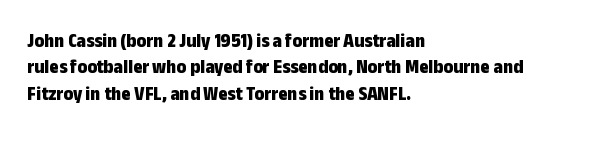
{"italic": "no", "bold": "yes", "underline": "no", "align": "left", "line_spacing": "normal", "line_spacing_ratio": 1.32, "letter_spacing": "normal", "letter_spacing_em": 0.0, "glyph_px": 20}
